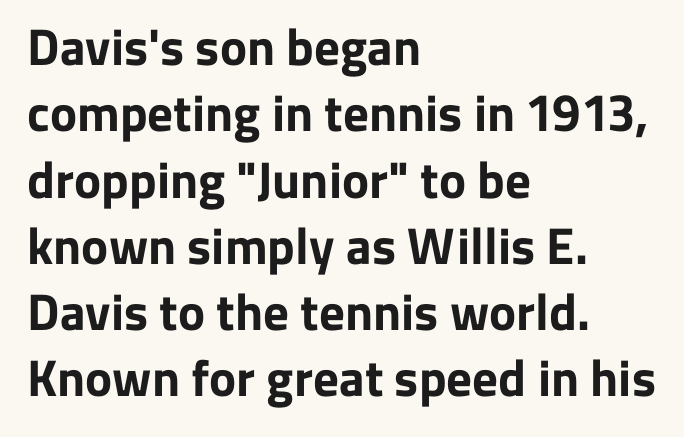
{"serif": "no", "italic": "no", "bold": "yes", "weight": "bold", "width": "normal", "stroke_contrast": "low", "x_height": "medium", "monospaced": "no", "underline": "no", "align": "left", "line_spacing": "normal", "line_spacing_ratio": 1.3, "letter_spacing": "normal", "letter_spacing_em": 0.0, "glyph_px": 51}
